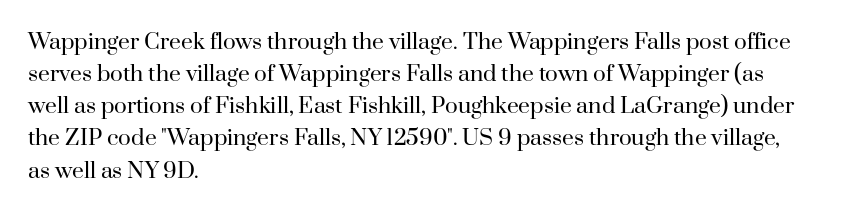
Q: Is the text bold? A: No.
Q: Is the text italic (slanted)? A: No, it is upright.
Q: Is the text underlined? A: No.
Q: How is the paragraph aligned? A: Left-aligned.
Q: Is the spacing between letters normal or unusually wide? A: Normal.
Q: Is the spacing between lines tight, normal or loose? A: Normal.
